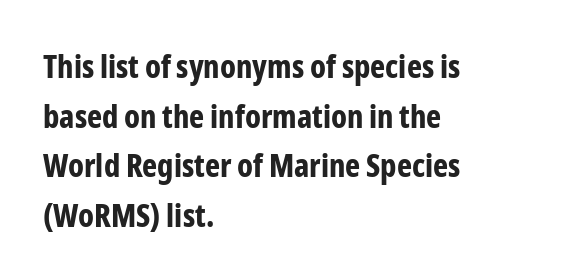
{"serif": "no", "italic": "no", "bold": "yes", "weight": "bold", "width": "condensed", "stroke_contrast": "low", "x_height": "medium", "monospaced": "no", "underline": "no", "align": "left", "line_spacing": "normal", "line_spacing_ratio": 1.55, "letter_spacing": "normal", "letter_spacing_em": 0.0, "glyph_px": 32}
